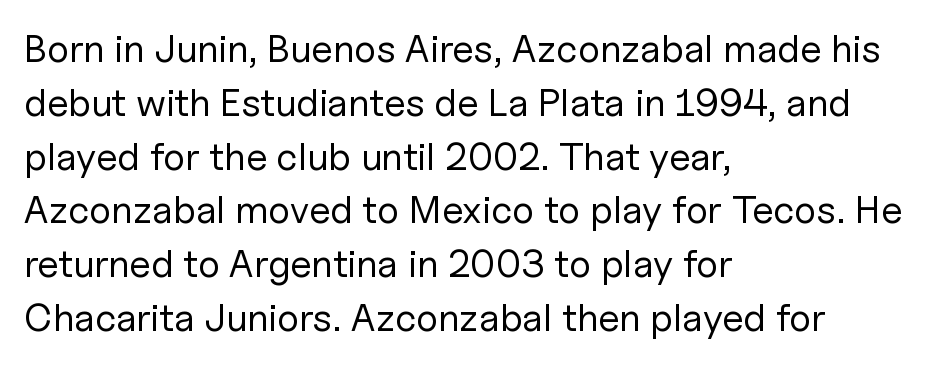
Q: Is the text bold? A: No.
Q: Is the text italic (slanted)? A: No, it is upright.
Q: Is the typeface a serif or a sans-serif typeface? A: Sans-serif.
Q: Is the text underlined? A: No.
Q: How is the paragraph aligned? A: Left-aligned.
Q: Is the spacing between letters normal or unusually wide? A: Normal.
Q: Is the spacing between lines tight, normal or loose? A: Normal.
Q: Width (condensed, normal, or wide)? A: Normal.
Q: Stroke contrast? A: Low.
Q: x-height? A: Medium.
Q: Monospaced? A: No.
